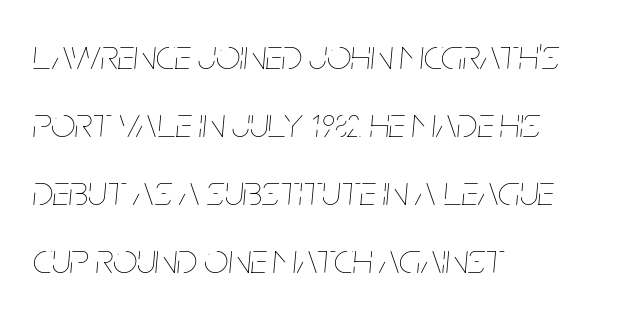
Q: Is the text bold? A: No.
Q: Is the text italic (slanted)? A: Yes, it leans right by about 5 degrees.
Q: Is the text underlined? A: No.
Q: How is the paragraph aligned? A: Left-aligned.
Q: Is the spacing between letters normal or unusually wide? A: Normal.
Q: Is the spacing between lines tight, normal or loose? A: Normal.
Q: Width (condensed, normal, or wide)? A: Condensed.
Q: Stroke contrast? A: Low.
Q: x-height? A: Large.
Q: Monospaced? A: No.
